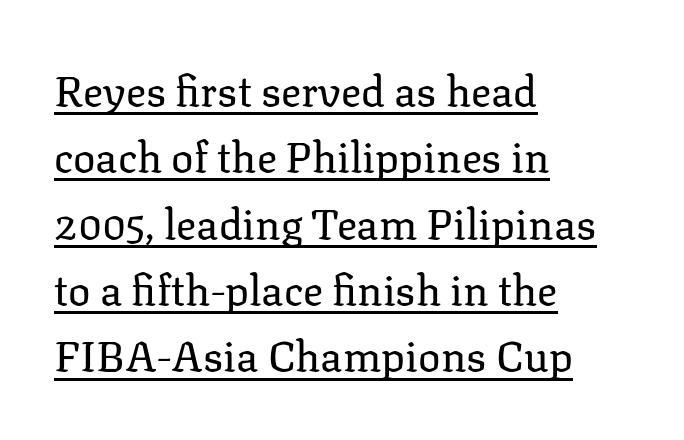
{"serif": "yes", "italic": "no", "bold": "no", "weight": "regular", "width": "normal", "stroke_contrast": "low", "x_height": "medium", "monospaced": "no", "underline": "yes", "align": "left", "line_spacing": "normal", "line_spacing_ratio": 1.58, "letter_spacing": "normal", "letter_spacing_em": 0.0, "glyph_px": 42}
